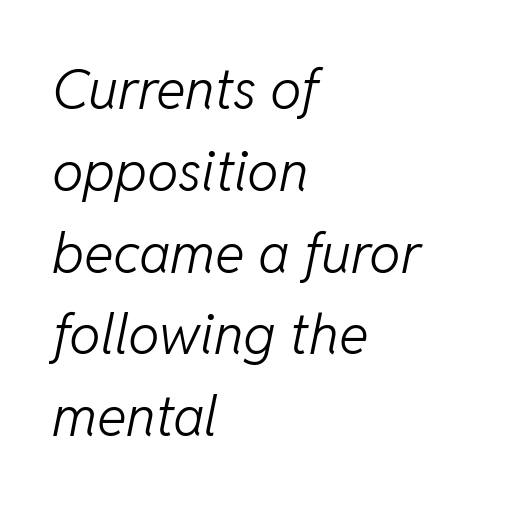
{"italic": "yes", "lean": "right", "slant_degrees": 11, "bold": "no", "weight": "light", "width": "normal", "stroke_contrast": "low", "x_height": "medium", "monospaced": "no", "underline": "no", "align": "left", "line_spacing": "normal", "line_spacing_ratio": 1.46, "letter_spacing": "normal", "letter_spacing_em": 0.0, "glyph_px": 56}
